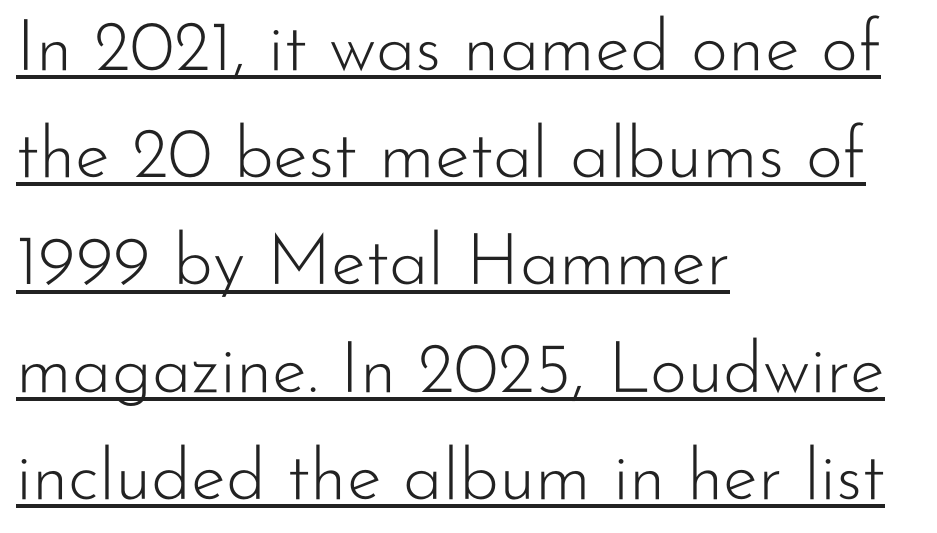
The gaps between neighbouring characters are ordinary and unremarkable. These lines are set flush left with a ragged right edge. This sample uses a sans-serif face. Every character sits straight up, as roman type does. Somebody hit Ctrl+U on this one — the words are underlined.
